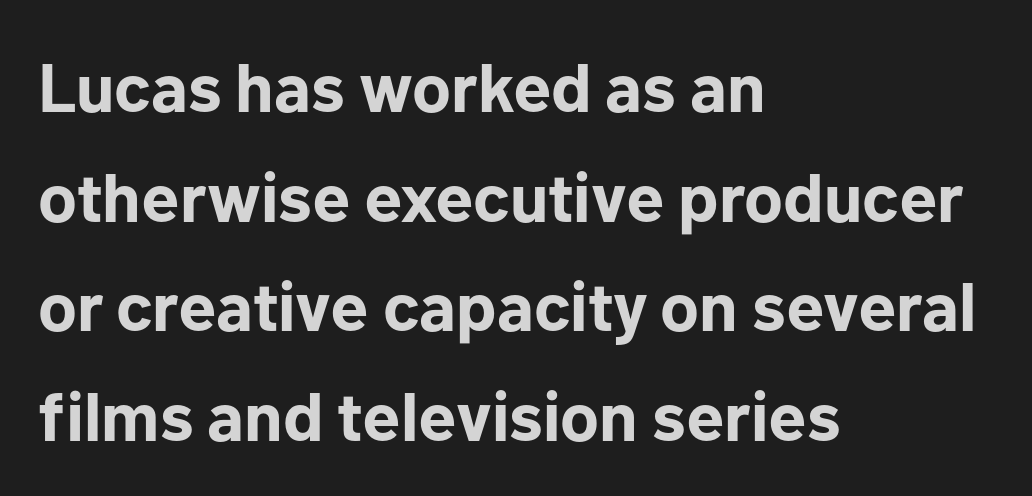
The image shows 69 px bold sans-serif type, upright; set left-aligned, normal line spacing (1.59x), normal letter spacing, not underlined; low stroke contrast and a medium x-height.
